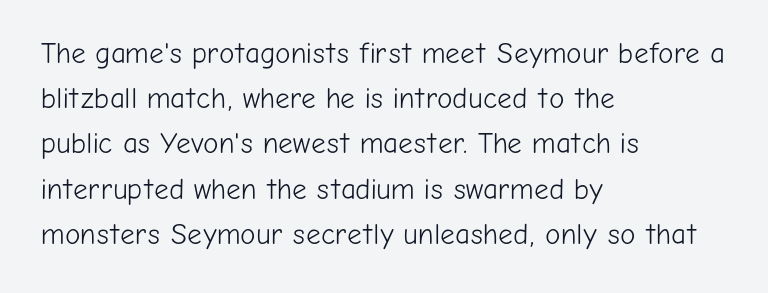
The image shows 29 px light sans-serif type, upright; set left-aligned, normal line spacing (1.56x), normal letter spacing, not underlined; low stroke contrast and a medium x-height.
